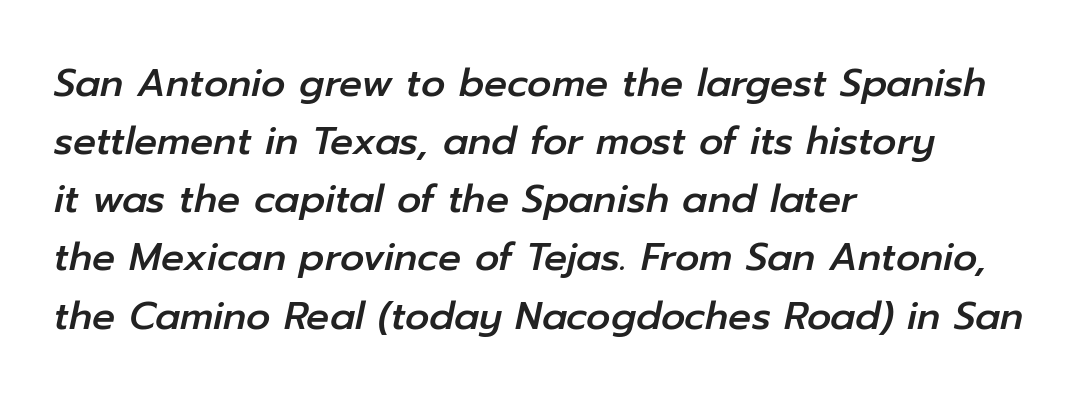
The image shows 38 px text type, italic (leaning right); set left-aligned, normal line spacing (1.53x), normal letter spacing, not underlined; low stroke contrast and a medium x-height.
